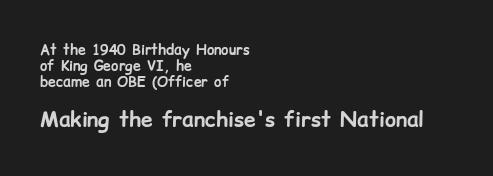
The image shows 21 px bold type, upright; set left-aligned, tight line spacing (1.13x), normal letter spacing, not underlined; the second (bottom) block is 1.5x larger.
